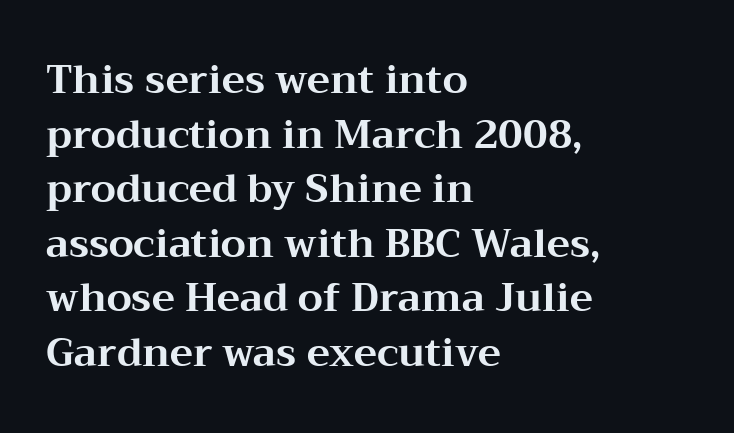
Compared with a centered layout, this one pins lines to the left instead. The letters carry serifs — small finishing strokes at the ends of their stems. Plenty of ink on the page — the face is bold. The space directly below the letters is spotless.
